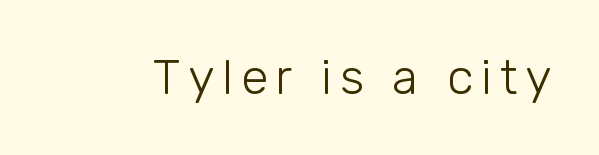
{"serif": "no", "italic": "no", "bold": "no", "weight": "light", "width": "normal", "stroke_contrast": "low", "x_height": "medium", "monospaced": "no", "underline": "no", "glyph_px": 49}
